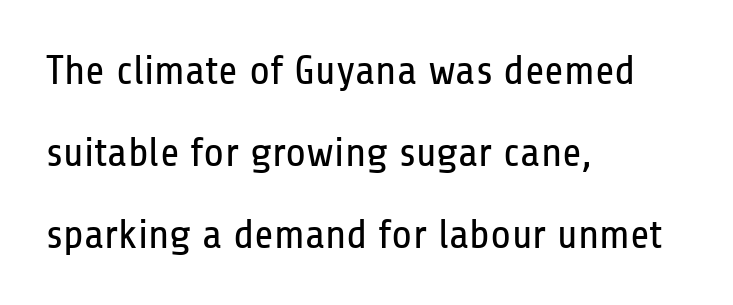
Q: Is the text bold? A: No.
Q: Is the text italic (slanted)? A: No, it is upright.
Q: Is the typeface a serif or a sans-serif typeface? A: Sans-serif.
Q: Is the text underlined? A: No.
Q: How is the paragraph aligned? A: Left-aligned.
Q: Is the spacing between letters normal or unusually wide? A: Normal.
Q: Is the spacing between lines tight, normal or loose? A: Loose.
Q: Width (condensed, normal, or wide)? A: Condensed.
Q: Stroke contrast? A: Low.
Q: x-height? A: Medium.
Q: Monospaced? A: No.
